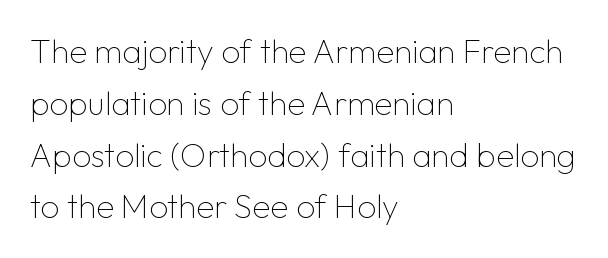
The image shows 33 px thin sans-serif type, upright; set left-aligned, normal line spacing (1.57x), normal letter spacing, not underlined; low stroke contrast and a medium x-height.
